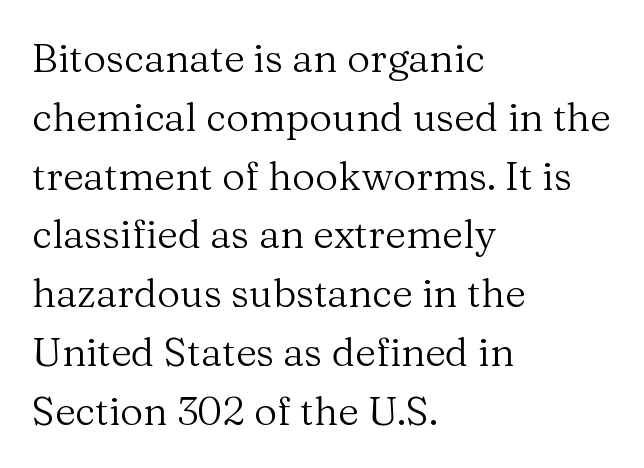
{"serif": "yes", "italic": "no", "bold": "no", "weight": "regular", "width": "normal", "stroke_contrast": "medium", "x_height": "medium", "monospaced": "no", "underline": "no", "align": "left", "line_spacing": "normal", "line_spacing_ratio": 1.47, "letter_spacing": "normal", "letter_spacing_em": 0.0, "glyph_px": 40}
